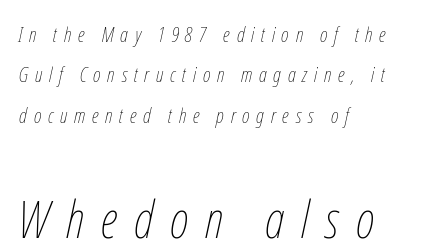
Q: Is the text bold? A: No.
Q: Is the text italic (slanted)? A: Yes, it leans right by about 12 degrees.
Q: Is the text underlined? A: No.
Q: How is the paragraph aligned? A: Left-aligned.
Q: Is the spacing between letters normal or unusually wide? A: Unusually wide.
Q: Is the spacing between lines tight, normal or loose? A: Loose.
Q: Which block of text is set in a larger size, the first (top) or the second (bottom)? A: The second (bottom) one.
Q: Width (condensed, normal, or wide)? A: Condensed.
Q: Stroke contrast? A: Low.
Q: x-height? A: Medium.
Q: Monospaced? A: No.
